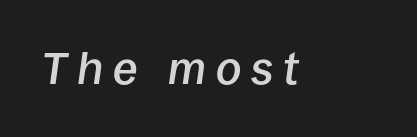
The image shows 45 px semibold type, italic (leaning right); set unusually wide letter spacing (+0.22 em), not underlined; low stroke contrast and a large x-height.
